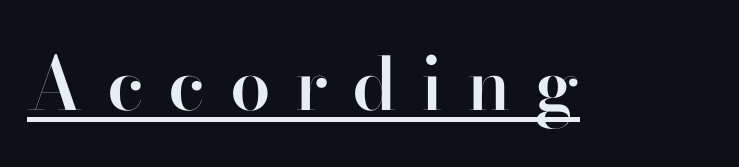
{"serif": "no", "italic": "no", "bold": "semi", "weight": "semibold", "width": "normal", "stroke_contrast": "high", "x_height": "small", "monospaced": "no", "underline": "yes", "letter_spacing": "wide", "letter_spacing_em": 0.33, "glyph_px": 73}
